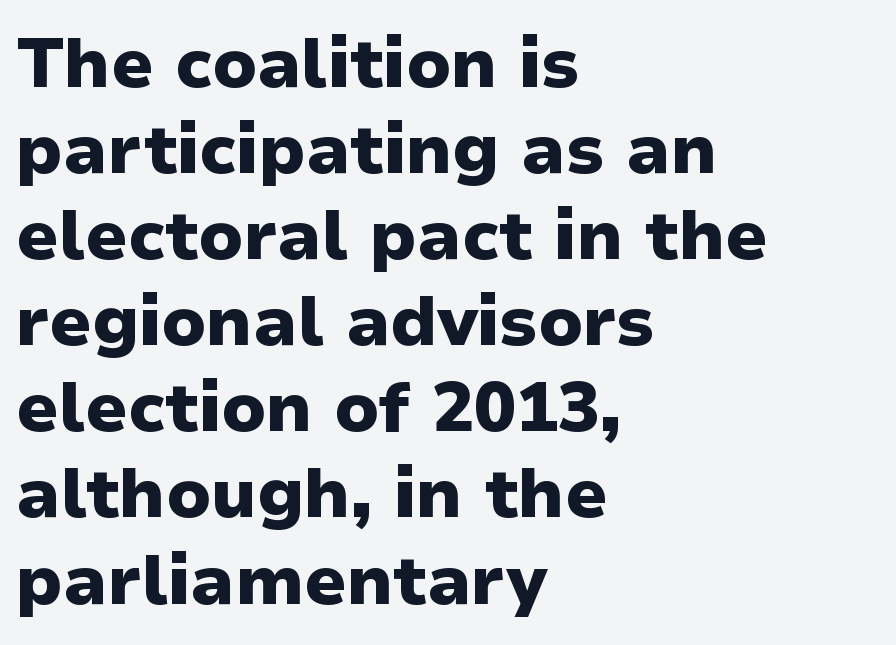
{"serif": "no", "italic": "no", "bold": "yes", "weight": "heavy", "width": "normal", "stroke_contrast": "low", "x_height": "medium", "monospaced": "no", "underline": "no", "align": "left", "line_spacing_ratio": 1.23, "letter_spacing": "normal", "letter_spacing_em": 0.0, "glyph_px": 70}
